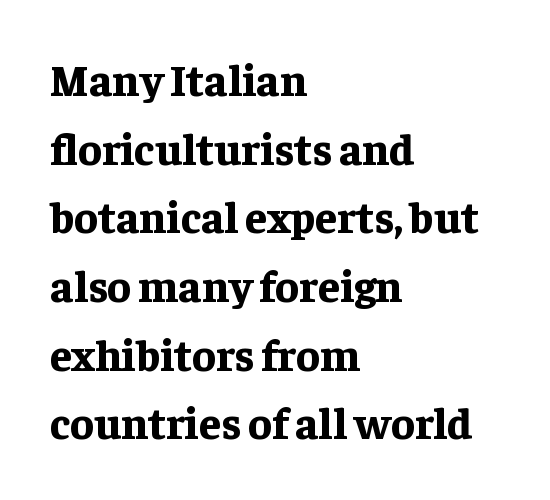
The image shows 44 px bold serif type, upright; set left-aligned, normal line spacing (1.56x), normal letter spacing, not underlined; low stroke contrast and a medium x-height.
